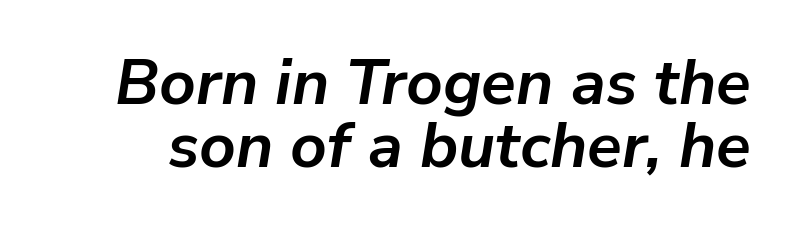
{"italic": "yes", "lean": "right", "slant_degrees": 9, "bold": "yes", "weight": "semibold", "width": "normal", "stroke_contrast": "low", "x_height": "medium", "monospaced": "no", "underline": "no", "line_spacing": "tight", "line_spacing_ratio": 0.99, "letter_spacing": "normal", "letter_spacing_em": 0.0, "glyph_px": 64}
